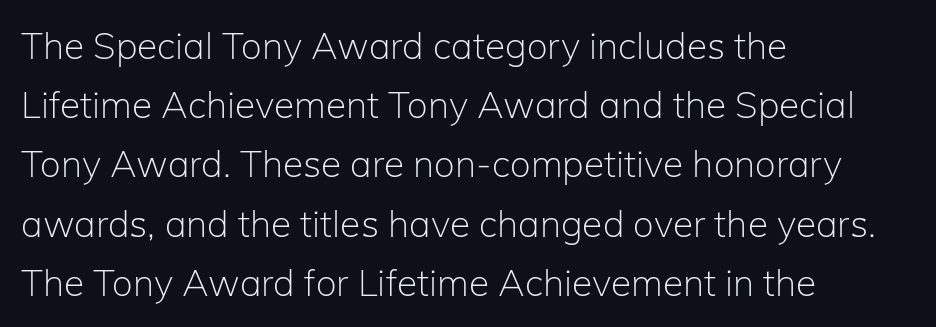
Q: Is the text bold? A: No.
Q: Is the text italic (slanted)? A: No, it is upright.
Q: Is the typeface a serif or a sans-serif typeface? A: Sans-serif.
Q: Is the text underlined? A: No.
Q: How is the paragraph aligned? A: Left-aligned.
Q: Is the spacing between letters normal or unusually wide? A: Normal.
Q: Is the spacing between lines tight, normal or loose? A: Normal.
Q: Width (condensed, normal, or wide)? A: Normal.
Q: Stroke contrast? A: Low.
Q: x-height? A: Medium.
Q: Monospaced? A: No.
